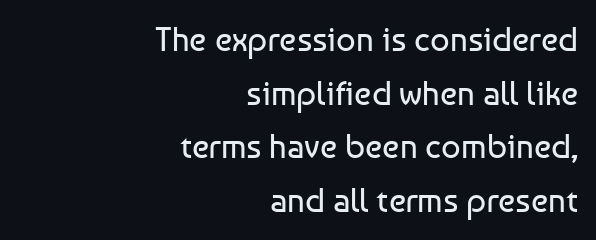
{"serif": "no", "italic": "no", "bold": "no", "weight": "regular", "width": "normal", "stroke_contrast": "low", "x_height": "medium", "monospaced": "no", "underline": "no", "align": "right", "line_spacing": "normal", "line_spacing_ratio": 1.58, "letter_spacing": "normal", "letter_spacing_em": 0.0, "glyph_px": 34}
